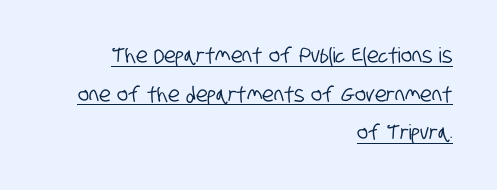
The image shows 21 px text type; set right-aligned, line spacing 1.84x, normal letter spacing, underlined.
